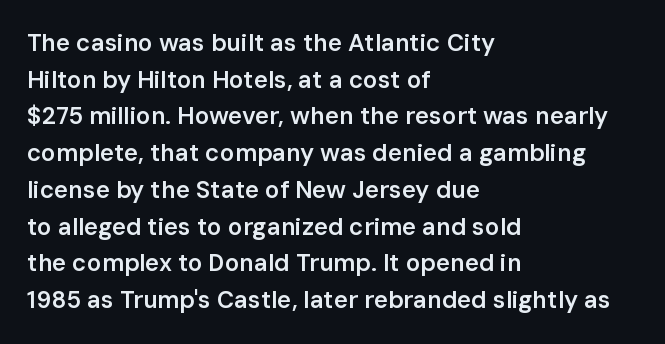
The image shows 24 px text type, upright; set left-aligned, normal line spacing (1.53x), normal letter spacing, not underlined.
